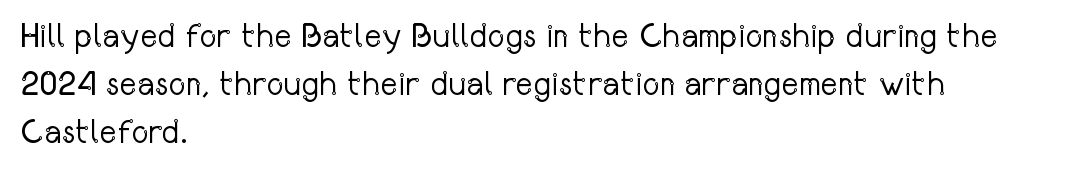
{"serif": "no", "italic": "no", "bold": "no", "weight": "regular", "width": "condensed", "stroke_contrast": "low", "x_height": "medium", "monospaced": "no", "underline": "no", "align": "left", "line_spacing": "normal", "line_spacing_ratio": 1.46, "letter_spacing": "normal", "letter_spacing_em": 0.0, "glyph_px": 33}
